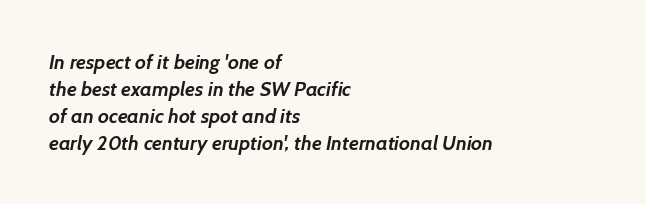
Does the leading feel generous? No, just average. The line texture is even and compact thanks to regular tracking. Typeset ragged right — the left edge is the straight one. Is the type bold? Yes — the strokes are clearly thick and heavy.
